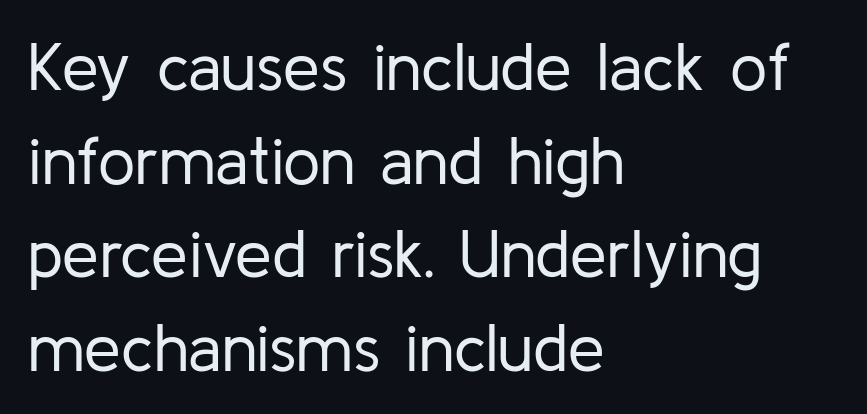
The line-height multiplier appears to be the usual default. This rendering leaves character spacing at its baseline value. Descenders are the only things crossing below the line. Classification — sans serif. Varying glyph widths throughout — classic text-font behaviour.
